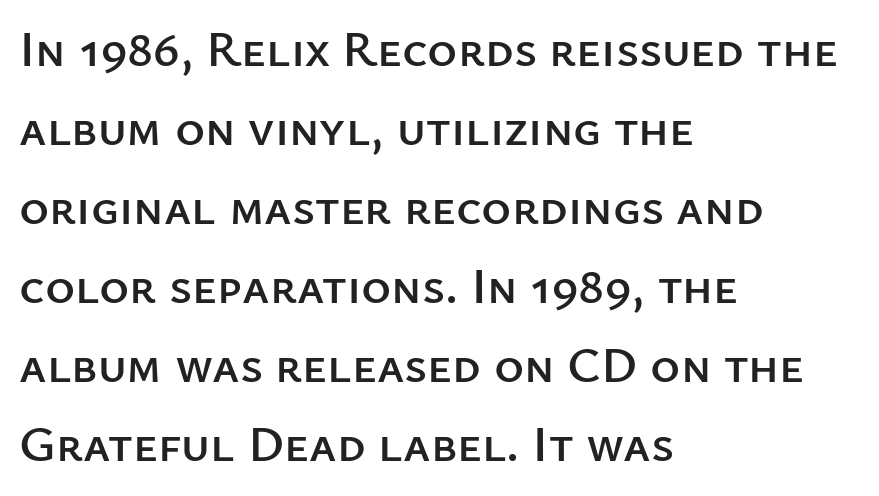
Q: Is the text italic (slanted)? A: No, it is upright.
Q: Is the typeface a serif or a sans-serif typeface? A: Sans-serif.
Q: Is the text underlined? A: No.
Q: How is the paragraph aligned? A: Left-aligned.
Q: Is the spacing between letters normal or unusually wide? A: Normal.
Q: Is the spacing between lines tight, normal or loose? A: Normal.
Q: Width (condensed, normal, or wide)? A: Normal.
Q: Stroke contrast? A: Low.
Q: x-height? A: Medium.
Q: Monospaced? A: No.
